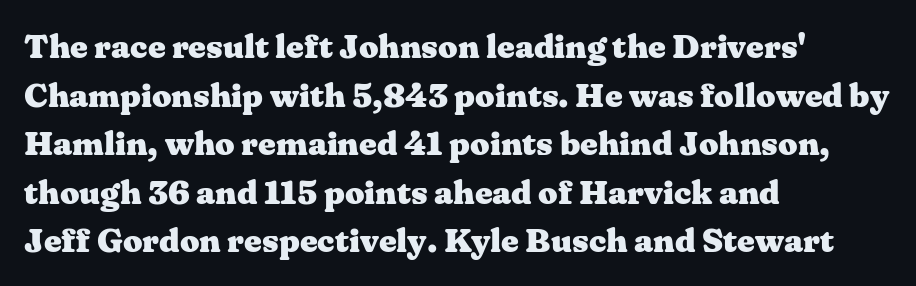
{"serif": "yes", "italic": "no", "bold": "yes", "weight": "heavy", "width": "wide", "stroke_contrast": "medium", "x_height": "medium", "monospaced": "no", "underline": "no", "align": "left", "line_spacing": "normal", "line_spacing_ratio": 1.43, "letter_spacing": "normal", "letter_spacing_em": 0.0, "glyph_px": 34}
